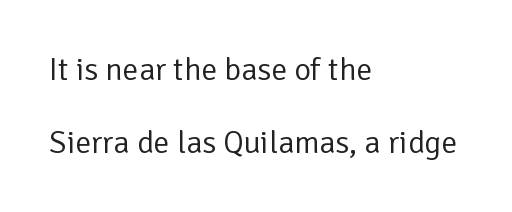
Q: Is the text bold? A: No.
Q: Is the text italic (slanted)? A: No, it is upright.
Q: Is the typeface a serif or a sans-serif typeface? A: Sans-serif.
Q: Is the text underlined? A: No.
Q: How is the paragraph aligned? A: Left-aligned.
Q: Is the spacing between letters normal or unusually wide? A: Normal.
Q: Is the spacing between lines tight, normal or loose? A: Loose.
Q: Width (condensed, normal, or wide)? A: Normal.
Q: Stroke contrast? A: Low.
Q: x-height? A: Medium.
Q: Monospaced? A: No.
